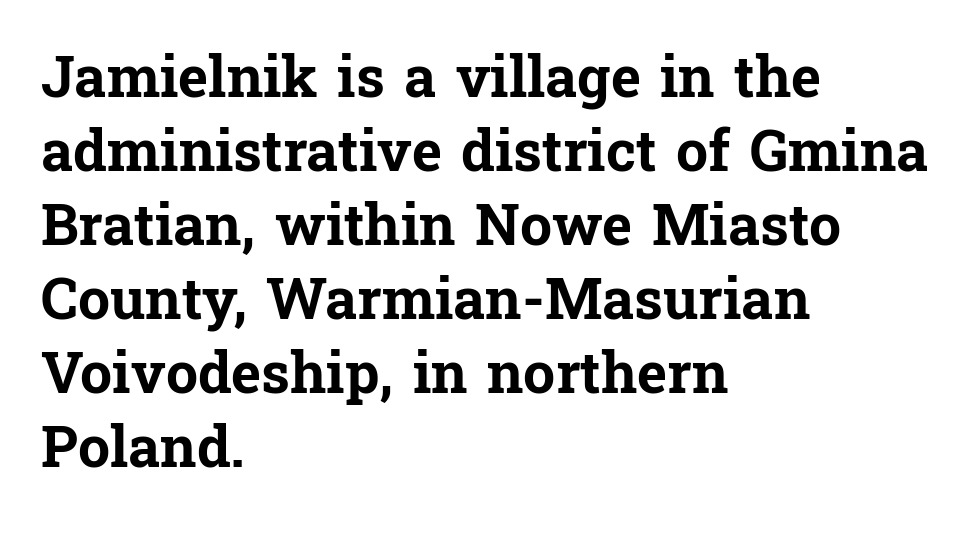
Q: Is the text bold? A: Yes.
Q: Is the text italic (slanted)? A: No, it is upright.
Q: Is the typeface a serif or a sans-serif typeface? A: Serif.
Q: Is the text underlined? A: No.
Q: How is the paragraph aligned? A: Left-aligned.
Q: Is the spacing between letters normal or unusually wide? A: Normal.
Q: Is the spacing between lines tight, normal or loose? A: Normal.
Q: Width (condensed, normal, or wide)? A: Normal.
Q: Stroke contrast? A: Low.
Q: x-height? A: Medium.
Q: Monospaced? A: No.
